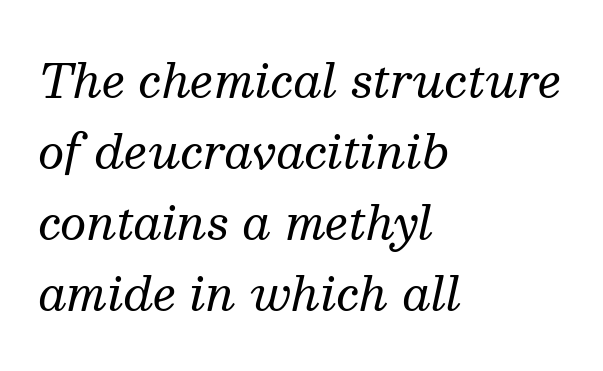
Q: Is the text bold? A: No.
Q: Is the text italic (slanted)? A: Yes, it leans right by about 13 degrees.
Q: Is the typeface a serif or a sans-serif typeface? A: Serif.
Q: Is the text underlined? A: No.
Q: How is the paragraph aligned? A: Left-aligned.
Q: Is the spacing between letters normal or unusually wide? A: Normal.
Q: Is the spacing between lines tight, normal or loose? A: Normal.
Q: Width (condensed, normal, or wide)? A: Normal.
Q: Stroke contrast? A: Medium.
Q: x-height? A: Medium.
Q: Monospaced? A: No.
